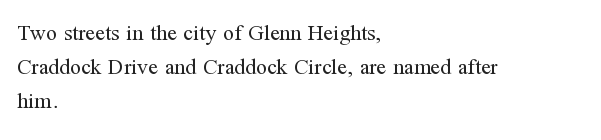
The image shows 22 px text type, upright; set left-aligned, normal line spacing (1.54x), normal letter spacing, not underlined.
